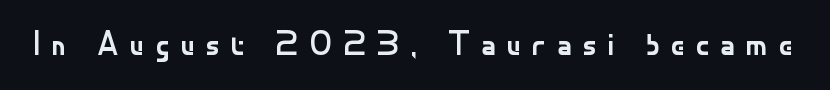
{"serif": "no", "italic": "no", "bold": "no", "weight": "regular", "width": "normal", "stroke_contrast": "low", "x_height": "small", "monospaced": "no", "underline": "no", "letter_spacing": "wide", "letter_spacing_em": 0.3, "glyph_px": 35}
